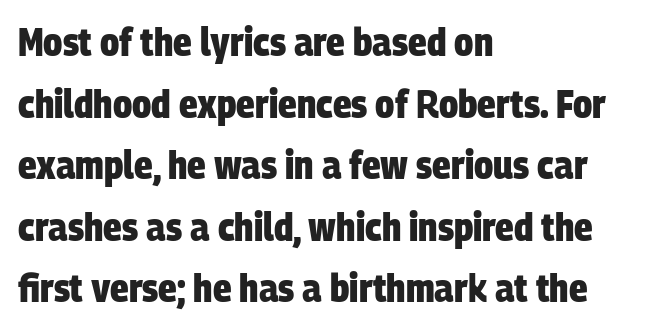
Quick note: underline off. These lines carry a lot of weight — the face is fully bold. Does the type have serifs? No, each stem ends abruptly. How would I describe the line gaps? Plain and ordinary. Varying glyph widths throughout — classic text-font behaviour.
